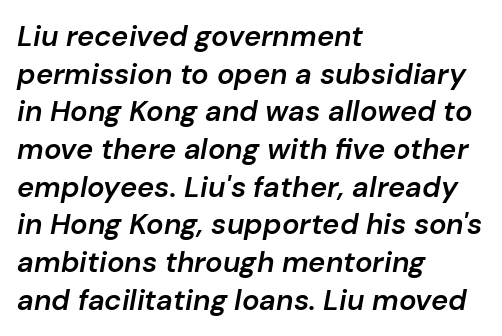
Regular leading. The text block is weighted toward the left margin, trailing off unevenly rightward. The rendering uses natural spacing where letterforms have individual widths. The horizontal fit of the characters is conventional and even.
